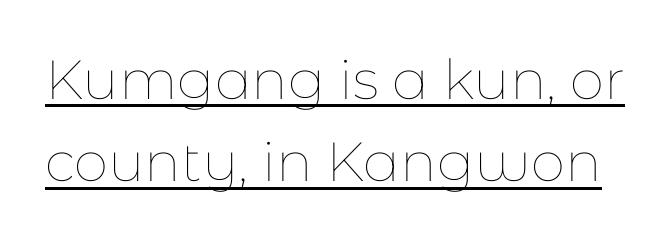
Look at the tracking — it's just the regular setting, nothing added. The typeface has the unassuming heft of standard copy or less. This is underlined copy, the kind a proofreader might mark for attention. You could not count columns in this text — the font is proportionally spaced.
